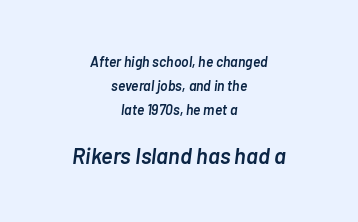
Q: Is the text bold? A: Semi-bold.
Q: Is the text italic (slanted)? A: Yes, it leans right by about 7 degrees.
Q: Is the text underlined? A: No.
Q: How is the paragraph aligned? A: Centered.
Q: Is the spacing between letters normal or unusually wide? A: Normal.
Q: Is the spacing between lines tight, normal or loose? A: Normal.
Q: Which block of text is set in a larger size, the first (top) or the second (bottom)? A: The second (bottom) one.
